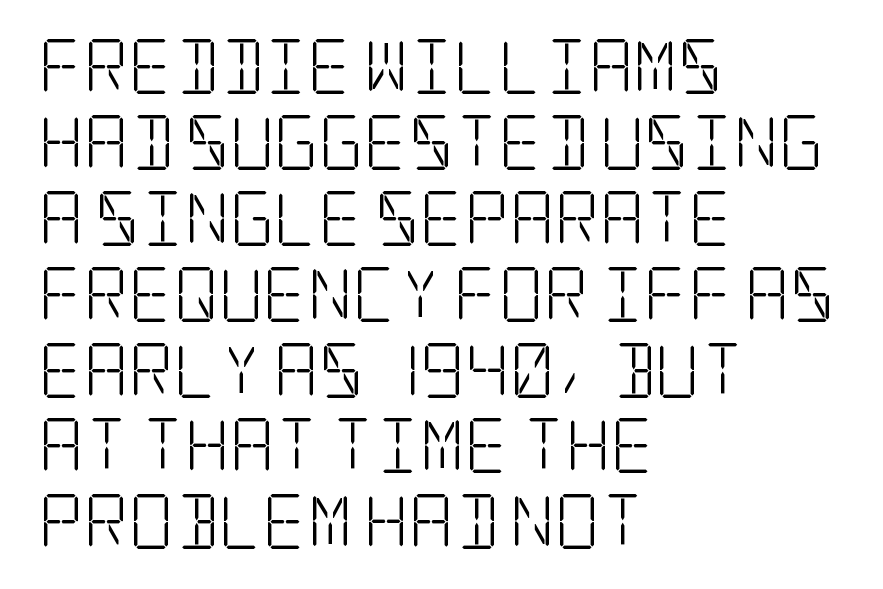
{"serif": "yes", "italic": "no", "bold": "no", "weight": "light", "width": "condensed", "stroke_contrast": "low", "x_height": "large", "underline": "no", "align": "left", "line_spacing": "normal", "line_spacing_ratio": 1.38, "letter_spacing": "normal", "letter_spacing_em": 0.0, "glyph_px": 55}
